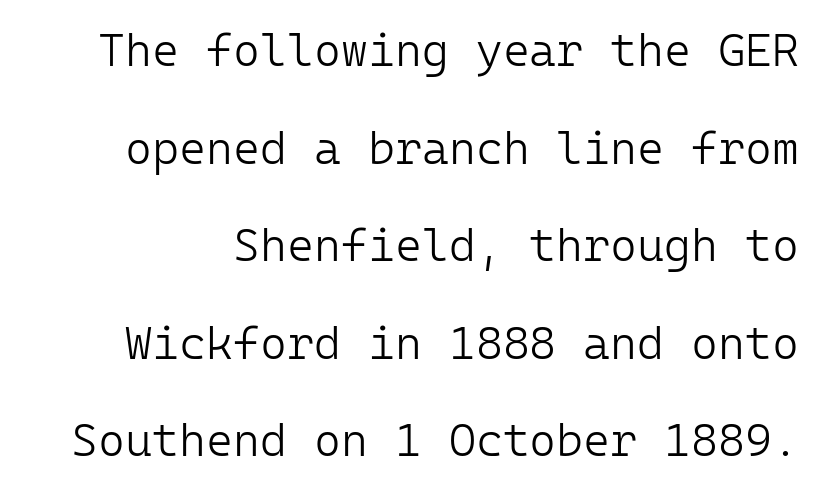
{"serif": "no", "italic": "no", "bold": "no", "weight": "light", "width": "normal", "stroke_contrast": "low", "x_height": "medium", "monospaced": "yes", "underline": "no", "line_spacing": "loose", "line_spacing_ratio": 2.12, "letter_spacing": "normal", "letter_spacing_em": 0.0, "glyph_px": 46}
